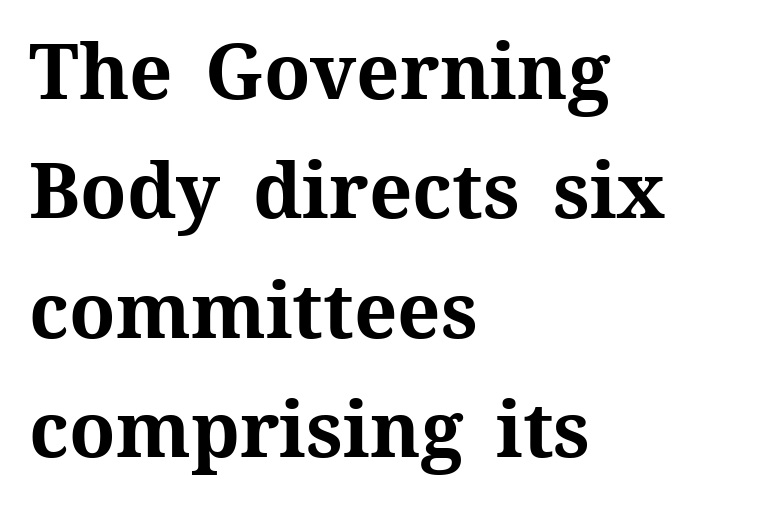
{"italic": "no", "bold": "yes", "weight": "bold", "width": "normal", "stroke_contrast": "medium", "x_height": "medium", "monospaced": "no", "underline": "no", "align": "left", "line_spacing": "normal", "line_spacing_ratio": 1.57, "letter_spacing": "normal", "letter_spacing_em": 0.0, "glyph_px": 76}
